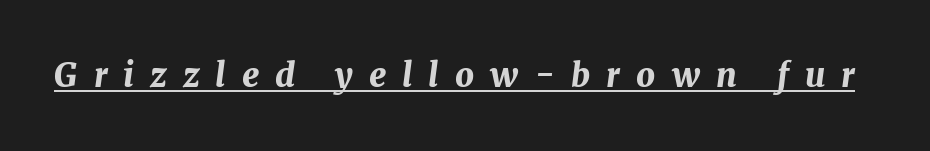
Quick note: underline on. Glyph-to-glyph distance is far greater than everyday printed text. You could not count columns in this text — the font is proportionally spaced. Observe the lean: these are italic letterforms. Notice how thick the strokes are: this is what a full bold looks like.
